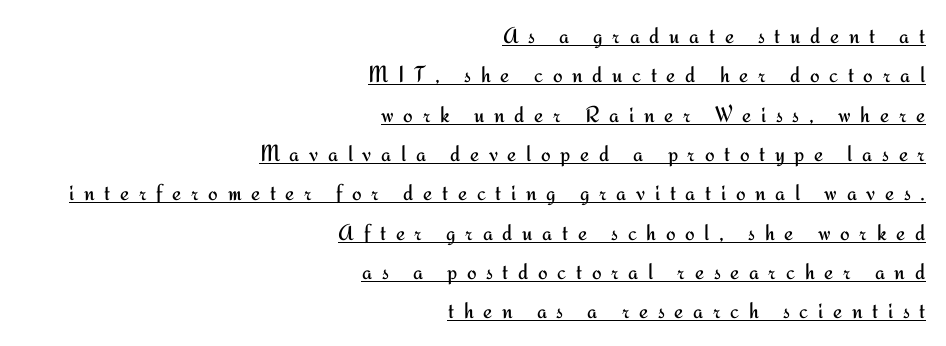
{"italic": "no", "bold": "no", "underline": "yes", "align": "right", "line_spacing_ratio": 1.71, "letter_spacing": "wide", "letter_spacing_em": 0.42, "glyph_px": 23}
